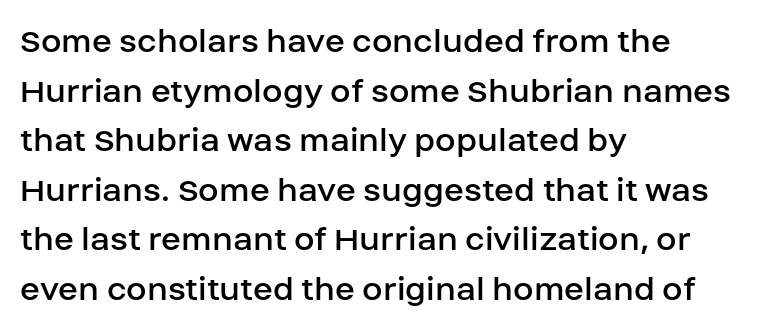
The image shows 37 px regular-weight sans-serif type, upright; set left-aligned, normal line spacing (1.34x), normal letter spacing, not underlined; low stroke contrast and a large x-height.
